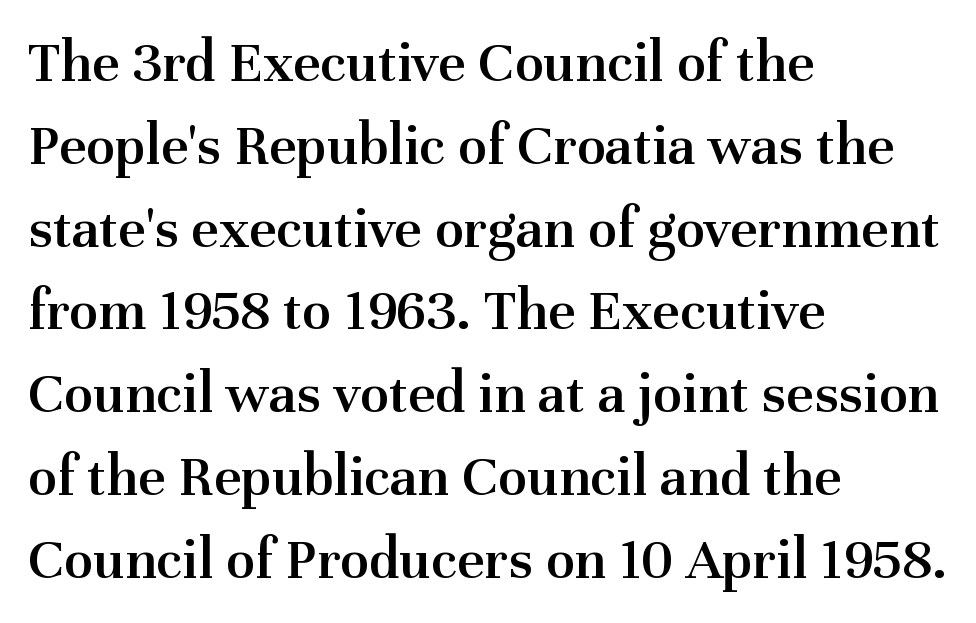
Q: Is the text bold? A: Semi-bold.
Q: Is the text italic (slanted)? A: No, it is upright.
Q: Is the typeface a serif or a sans-serif typeface? A: Serif.
Q: Is the text underlined? A: No.
Q: How is the paragraph aligned? A: Left-aligned.
Q: Is the spacing between letters normal or unusually wide? A: Normal.
Q: Is the spacing between lines tight, normal or loose? A: Normal.
Q: Width (condensed, normal, or wide)? A: Normal.
Q: Stroke contrast? A: Medium.
Q: x-height? A: Medium.
Q: Monospaced? A: No.
